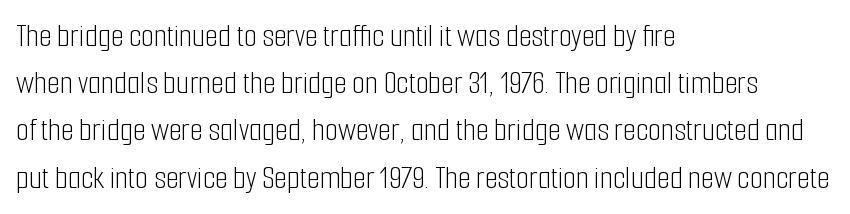
Q: Is the text bold? A: No.
Q: Is the text italic (slanted)? A: No, it is upright.
Q: Is the typeface a serif or a sans-serif typeface? A: Sans-serif.
Q: Is the text underlined? A: No.
Q: How is the paragraph aligned? A: Left-aligned.
Q: Is the spacing between letters normal or unusually wide? A: Normal.
Q: Is the spacing between lines tight, normal or loose? A: Normal.
Q: Width (condensed, normal, or wide)? A: Condensed.
Q: Stroke contrast? A: Low.
Q: x-height? A: Medium.
Q: Monospaced? A: No.
